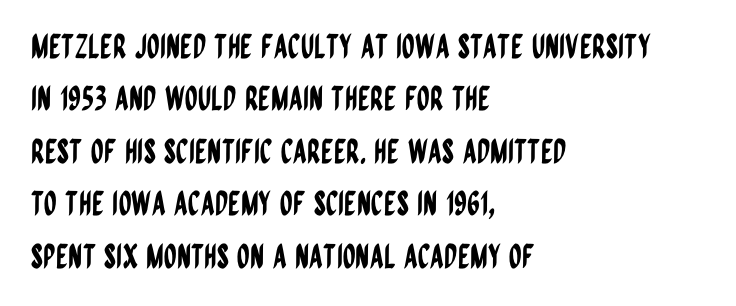
{"serif": "no", "italic": "no", "width": "condensed", "stroke_contrast": "low", "x_height": "large", "monospaced": "no", "underline": "no", "align": "left", "line_spacing": "normal", "line_spacing_ratio": 1.59, "letter_spacing": "normal", "letter_spacing_em": 0.0, "glyph_px": 33}
